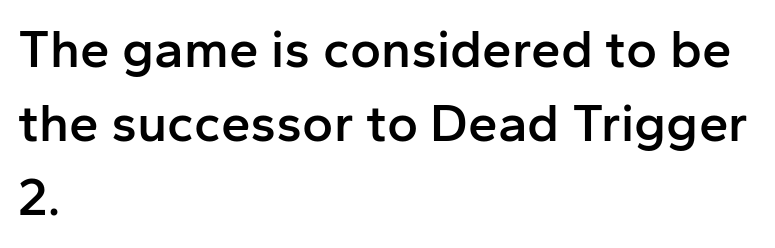
Q: Is the text bold? A: Semi-bold.
Q: Is the text italic (slanted)? A: No, it is upright.
Q: Is the typeface a serif or a sans-serif typeface? A: Sans-serif.
Q: Is the text underlined? A: No.
Q: How is the paragraph aligned? A: Left-aligned.
Q: Is the spacing between letters normal or unusually wide? A: Normal.
Q: Is the spacing between lines tight, normal or loose? A: Normal.
Q: Width (condensed, normal, or wide)? A: Normal.
Q: Stroke contrast? A: Low.
Q: x-height? A: Medium.
Q: Monospaced? A: No.
